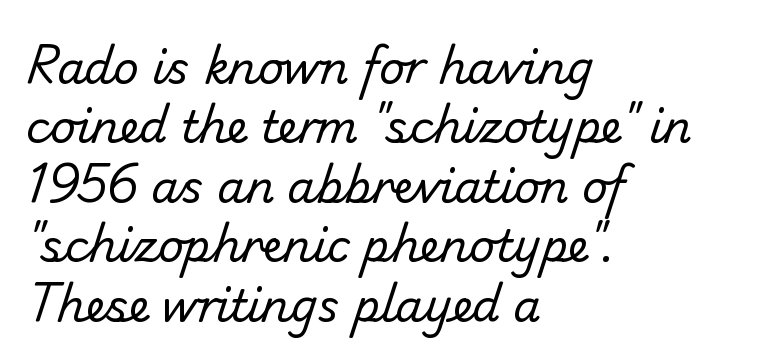
The image shows 44 px regular-weight sans-serif type; set left-aligned, normal line spacing (1.35x), normal letter spacing, not underlined; low stroke contrast and a small x-height.
